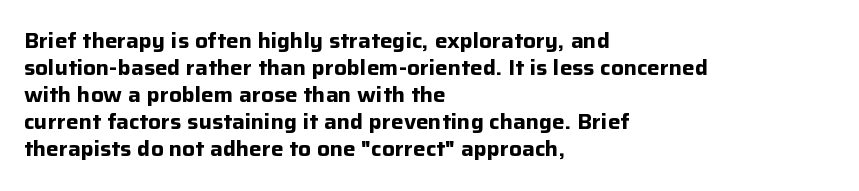
The space directly below the letters is spotless. In terms of leading, this rendering sits right in the middle. Notice how the stems are strictly vertical — no italics here. Honestly, the letter spacing is just normal — you wouldn't notice it. Typesetter's note: full bold, strokes at maximum text heaviness.
